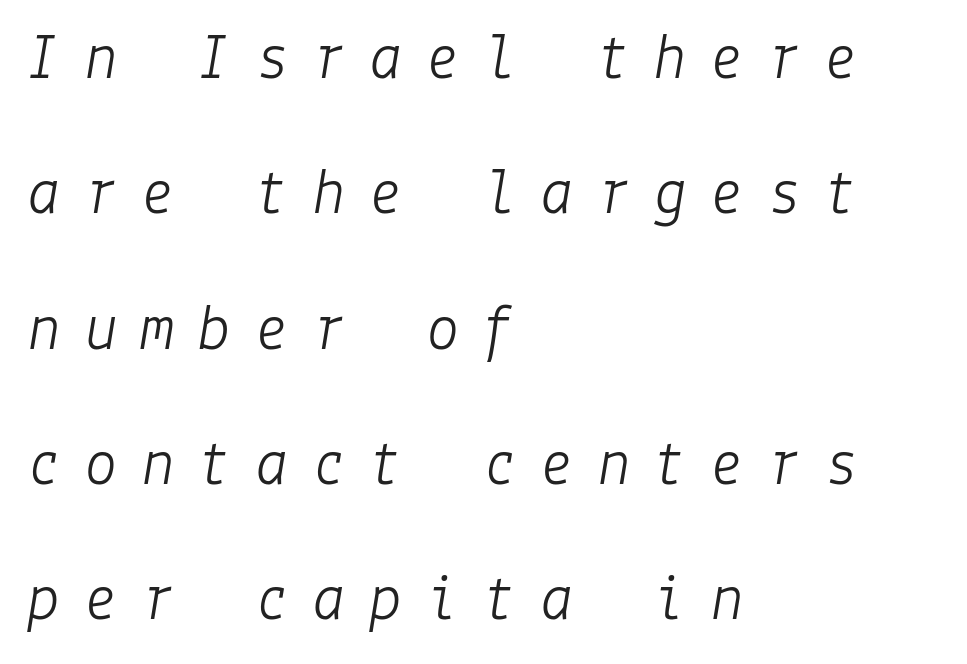
The image shows 67 px light type, italic (leaning right); set left-aligned, loose line spacing (2.02x), unusually wide letter spacing (+0.35 em), not underlined; low stroke contrast and a medium x-height.
